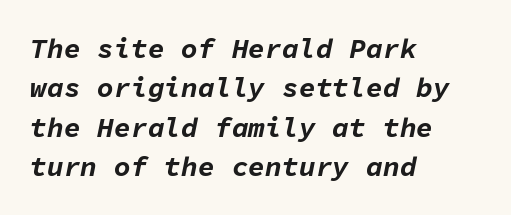
Q: Is the text bold? A: Yes.
Q: Is the text italic (slanted)? A: Yes, it leans right by about 11 degrees.
Q: Is the text underlined? A: No.
Q: How is the paragraph aligned? A: Left-aligned.
Q: Is the spacing between letters normal or unusually wide? A: Normal.
Q: Is the spacing between lines tight, normal or loose? A: Normal.
Q: Width (condensed, normal, or wide)? A: Normal.
Q: Stroke contrast? A: Low.
Q: x-height? A: Medium.
Q: Monospaced? A: Yes.
